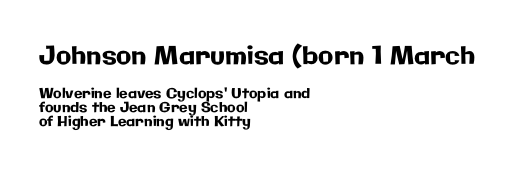
{"italic": "no", "underline": "no", "align": "left", "line_spacing": "tight", "line_spacing_ratio": 1.0, "letter_spacing": "normal", "letter_spacing_em": 0.0, "larger_block": "first", "size_ratio": 1.79, "glyph_px": 25}
